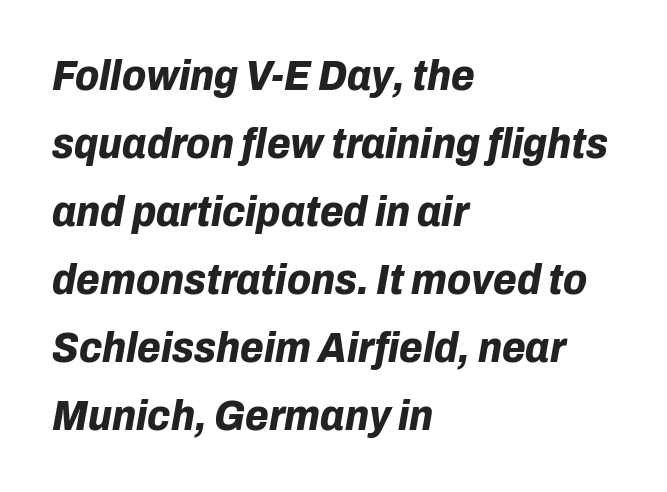
{"italic": "yes", "lean": "right", "slant_degrees": 10, "bold": "yes", "weight": "bold", "width": "normal", "stroke_contrast": "low", "x_height": "medium", "monospaced": "no", "underline": "no", "align": "left", "line_spacing": "normal", "line_spacing_ratio": 1.58, "letter_spacing": "normal", "letter_spacing_em": 0.0, "glyph_px": 43}
